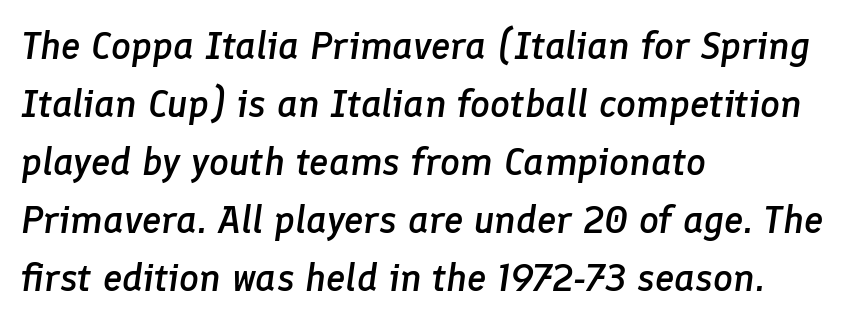
The image shows 39 px semibold type, italic (leaning right); set left-aligned, normal line spacing (1.49x), normal letter spacing, not underlined; low stroke contrast and a medium x-height.
